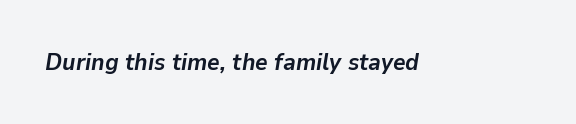
The image shows 24 px bold type, italic (leaning right); set normal letter spacing, not underlined.
